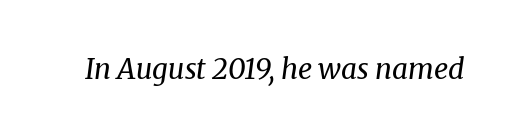
The image shows 28 px regular-weight serif type, italic (leaning right); set normal letter spacing, not underlined; medium stroke contrast and a medium x-height.
